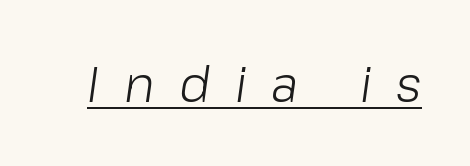
{"italic": "yes", "lean": "right", "slant_degrees": 8, "bold": "no", "weight": "light", "width": "normal", "stroke_contrast": "low", "x_height": "medium", "monospaced": "no", "underline": "yes", "letter_spacing": "wide", "letter_spacing_em": 0.5, "glyph_px": 49}
